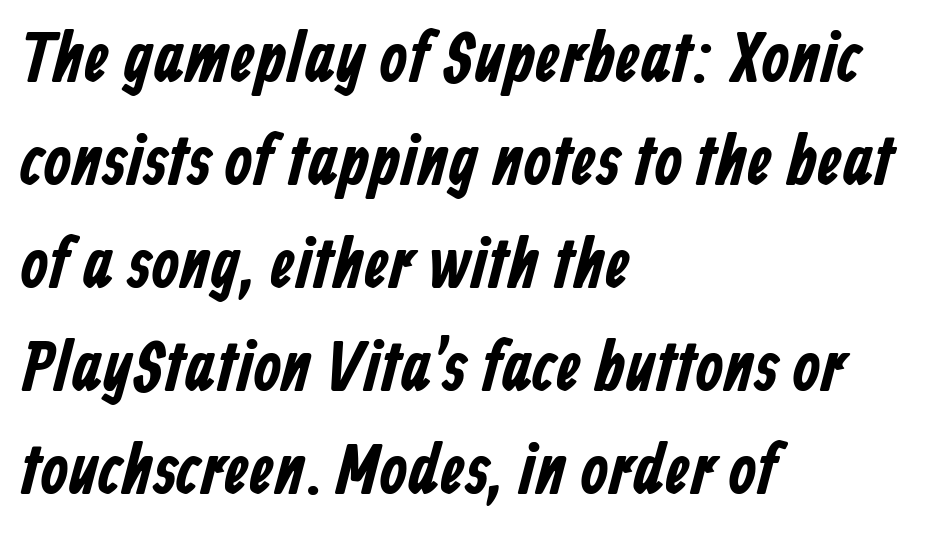
Q: Is the typeface a serif or a sans-serif typeface? A: Sans-serif.
Q: Is the text underlined? A: No.
Q: How is the paragraph aligned? A: Left-aligned.
Q: Is the spacing between letters normal or unusually wide? A: Normal.
Q: Is the spacing between lines tight, normal or loose? A: Normal.
Q: Width (condensed, normal, or wide)? A: Condensed.
Q: Stroke contrast? A: Low.
Q: x-height? A: Medium.
Q: Monospaced? A: No.
